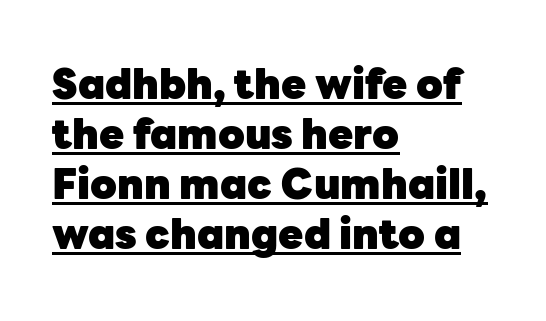
Q: Is the text bold? A: Yes.
Q: Is the text italic (slanted)? A: No, it is upright.
Q: Is the typeface a serif or a sans-serif typeface? A: Sans-serif.
Q: Is the text underlined? A: Yes.
Q: How is the paragraph aligned? A: Left-aligned.
Q: Is the spacing between letters normal or unusually wide? A: Normal.
Q: Width (condensed, normal, or wide)? A: Normal.
Q: Stroke contrast? A: Low.
Q: x-height? A: Medium.
Q: Monospaced? A: No.
